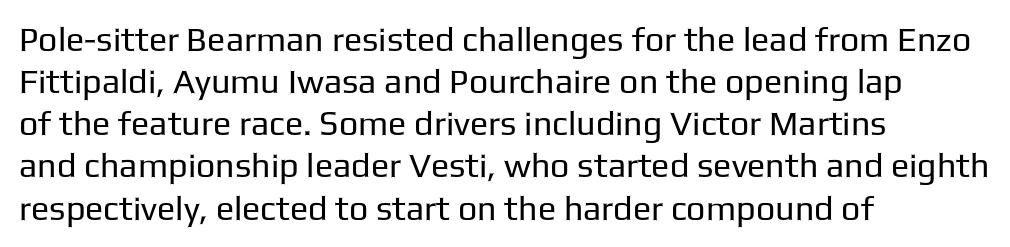
In CSS terms this would be text-align: left. Spacing between characters is what you'd get straight out of the box. These glyphs show unthickened strokes, regular width or finer. This is roman type, the default non-slanted kind.
